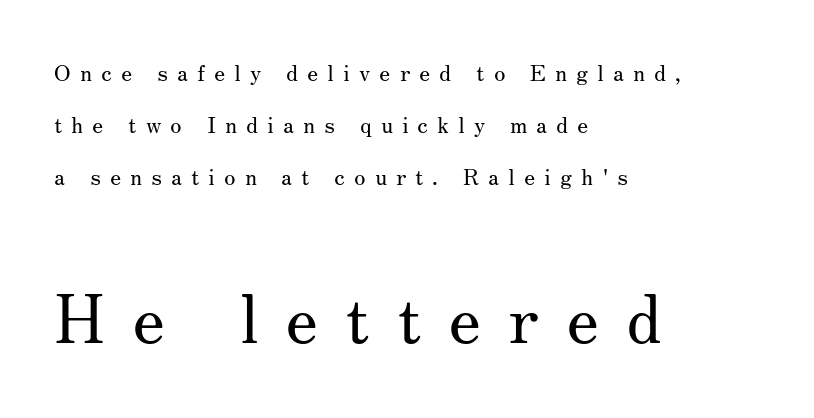
{"serif": "yes", "italic": "no", "bold": "no", "weight": "regular", "width": "normal", "stroke_contrast": "medium", "x_height": "small", "monospaced": "no", "underline": "no", "align": "left", "line_spacing": "loose", "line_spacing_ratio": 2.26, "letter_spacing": "wide", "letter_spacing_em": 0.4, "larger_block": "second", "size_ratio": 2.96, "glyph_px": 68}
